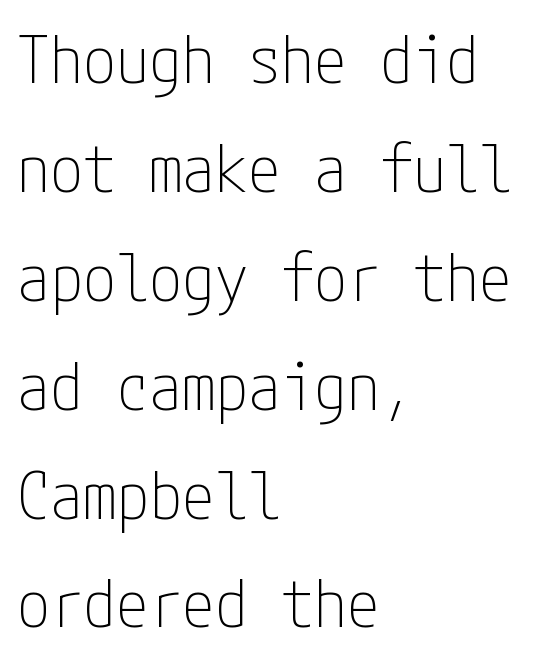
Unlike a traditional serif, this face leaves its strokes unadorned. Compared with a centered layout, this one pins lines to the left instead. Posture: vertical. Glyph-to-glyph distance matches everyday printed text. Descenders are the only things crossing below the line.
